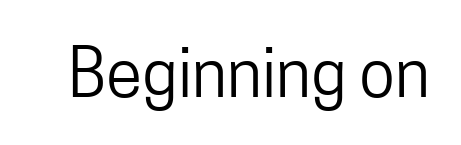
Ascenders rise straight up at ninety degrees. The gap between lines stays unmarked. The typeface chosen for these lines omits serifs. Here the designer chose a conventional face with non-uniform glyph widths. What stands out about the letter spacing? Nothing — it is the standard amount.
